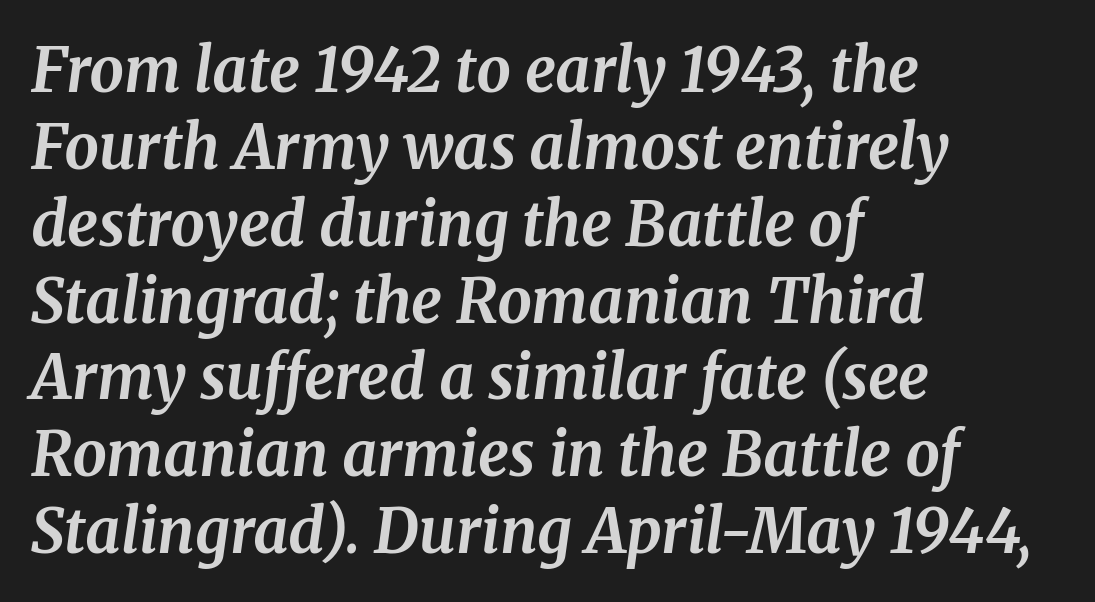
{"serif": "yes", "italic": "yes", "lean": "right", "slant_degrees": 8, "bold": "yes", "weight": "bold", "width": "normal", "stroke_contrast": "medium", "x_height": "medium", "monospaced": "no", "underline": "no", "align": "left", "line_spacing": "normal", "line_spacing_ratio": 1.26, "letter_spacing": "normal", "letter_spacing_em": 0.0, "glyph_px": 61}
